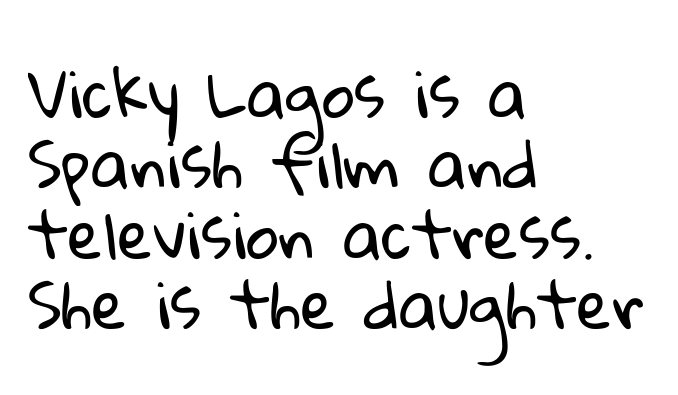
Q: Is the text bold? A: No.
Q: Is the typeface a serif or a sans-serif typeface? A: Sans-serif.
Q: Is the text underlined? A: No.
Q: How is the paragraph aligned? A: Left-aligned.
Q: Is the spacing between letters normal or unusually wide? A: Normal.
Q: Is the spacing between lines tight, normal or loose? A: Tight.
Q: Width (condensed, normal, or wide)? A: Normal.
Q: Stroke contrast? A: Low.
Q: x-height? A: Medium.
Q: Monospaced? A: No.
